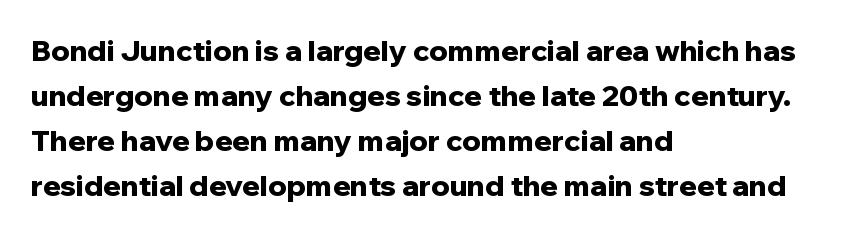
Descenders are the only things crossing below the line. Is the block centered? No — it sits flush against the left margin. Ordinary non-slanted type is in use. The lines sit at an ordinary, default distance from one another. Characters follow at the spacing the type designer built in.
